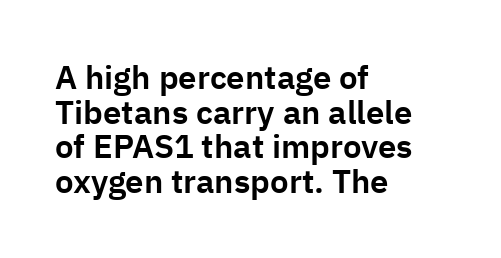
Plain, unruled lines of type. A typesetter would label this face a sans. The passage shown stacks its lines with hardly any gap. Rendered with straight, roman letterforms. Tracking value appears to be zero — textbook default spacing.
